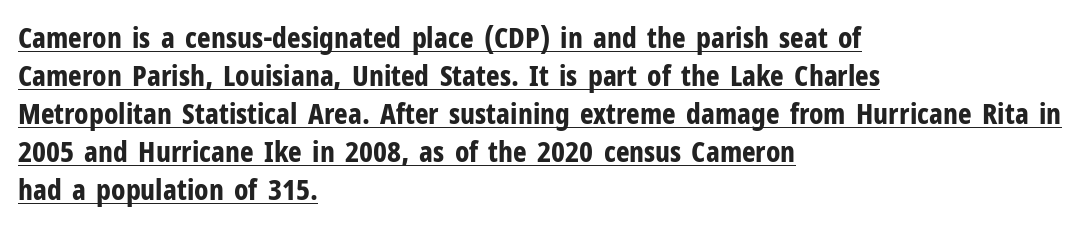
{"serif": "no", "italic": "no", "bold": "yes", "weight": "bold", "width": "condensed", "stroke_contrast": "low", "x_height": "medium", "monospaced": "no", "underline": "yes", "align": "left", "line_spacing": "normal", "line_spacing_ratio": 1.31, "letter_spacing": "normal", "letter_spacing_em": 0.0, "glyph_px": 29}
